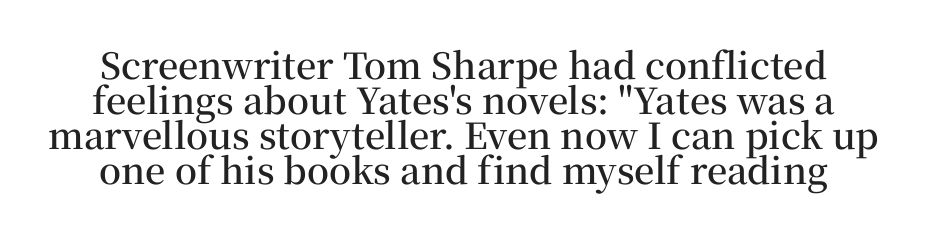
{"serif": "yes", "italic": "no", "bold": "semi", "weight": "semibold", "width": "normal", "stroke_contrast": "medium", "x_height": "medium", "monospaced": "no", "underline": "no", "line_spacing": "tight", "line_spacing_ratio": 0.97, "letter_spacing": "normal", "letter_spacing_em": 0.0, "glyph_px": 36}
